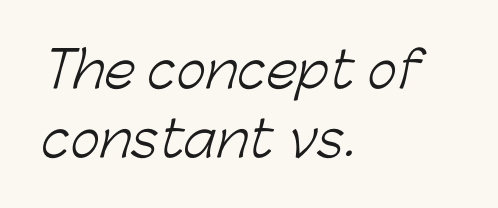
Q: Is the text bold? A: No.
Q: Is the typeface a serif or a sans-serif typeface? A: Sans-serif.
Q: Is the text underlined? A: No.
Q: How is the paragraph aligned? A: Left-aligned.
Q: Is the spacing between letters normal or unusually wide? A: Normal.
Q: Is the spacing between lines tight, normal or loose? A: Normal.
Q: Width (condensed, normal, or wide)? A: Normal.
Q: Stroke contrast? A: Low.
Q: x-height? A: Medium.
Q: Monospaced? A: No.
